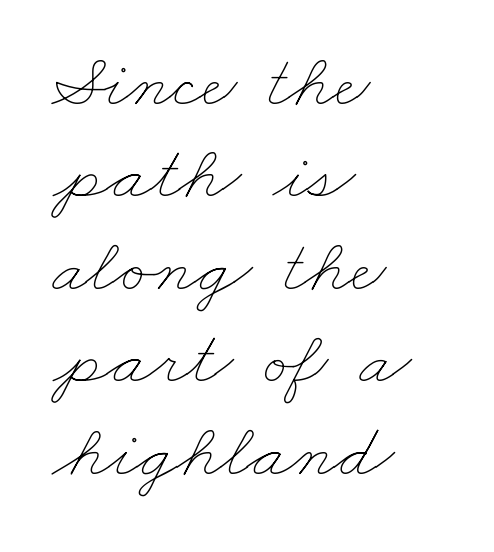
Q: Is the text bold? A: No.
Q: Is the text underlined? A: No.
Q: How is the paragraph aligned? A: Left-aligned.
Q: Is the spacing between letters normal or unusually wide? A: Normal.
Q: Width (condensed, normal, or wide)? A: Wide.
Q: Stroke contrast? A: Low.
Q: x-height? A: Small.
Q: Monospaced? A: No.
